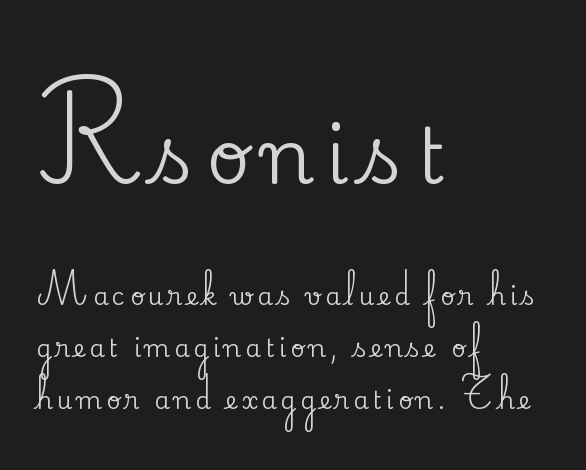
{"serif": "yes", "italic": "no", "width": "normal", "stroke_contrast": "medium", "x_height": "small", "monospaced": "no", "underline": "no", "align": "left", "line_spacing": "loose", "line_spacing_ratio": 2.09, "larger_block": "first", "size_ratio": 3.04, "glyph_px": 76}
